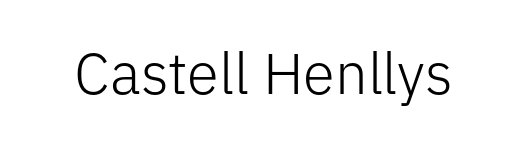
Serif or sans? Sans — the stroke terminals are bare. Has an underline been added? It has not. Do the characters align in a grid? No, the font is proportional. The type sits square on the baseline with zero lean. In terms of letterspacing, this is plain default setting.
